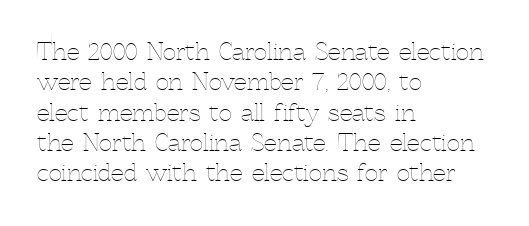
{"italic": "no", "bold": "no", "underline": "no", "align": "left", "line_spacing": "normal", "line_spacing_ratio": 1.32, "letter_spacing": "normal", "letter_spacing_em": 0.0, "glyph_px": 23}
